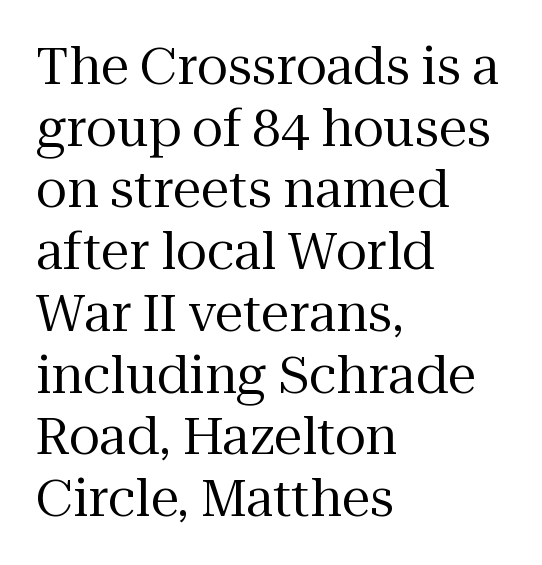
{"serif": "yes", "italic": "no", "bold": "no", "weight": "regular", "width": "normal", "stroke_contrast": "medium", "x_height": "medium", "monospaced": "no", "underline": "no", "align": "left", "line_spacing_ratio": 1.21, "letter_spacing": "normal", "letter_spacing_em": 0.0, "glyph_px": 51}
